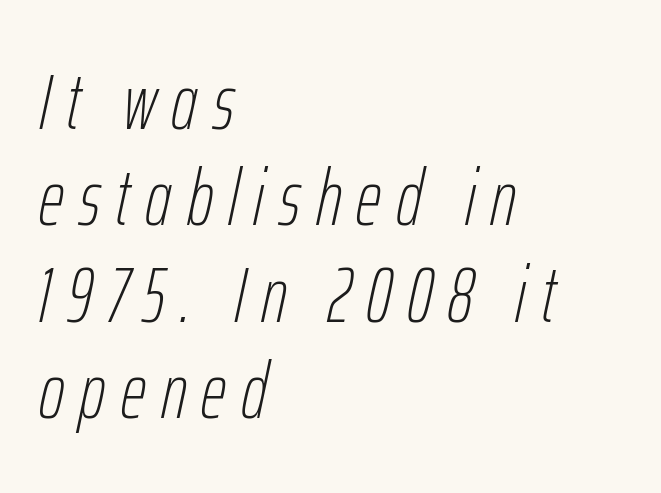
Varying glyph widths throughout — classic text-font behaviour. All the whitespace from short lines collects on the right. Check under the words: just untouched page. Bold? No — there's no thickening of the strokes. If you drew a line through each stem, it would be angled.
